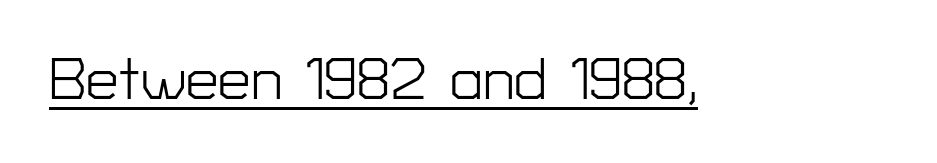
{"serif": "no", "italic": "no", "bold": "no", "weight": "light", "width": "normal", "stroke_contrast": "low", "x_height": "medium", "monospaced": "no", "underline": "yes", "letter_spacing": "normal", "letter_spacing_em": 0.0, "glyph_px": 58}
